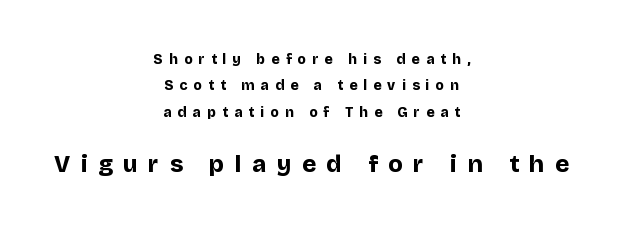
{"italic": "no", "bold": "yes", "underline": "no", "align": "center", "line_spacing_ratio": 1.89, "letter_spacing": "wide", "letter_spacing_em": 0.44, "larger_block": "second", "size_ratio": 1.71, "glyph_px": 24}
